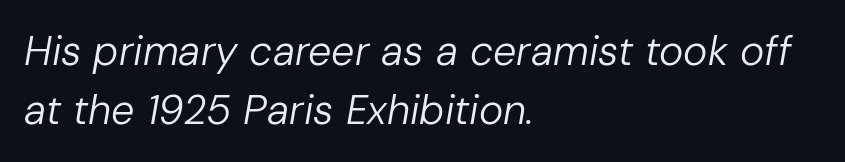
The image shows 41 px regular-weight type, italic (leaning right); set left-aligned, normal line spacing (1.45x), normal letter spacing, not underlined; low stroke contrast and a medium x-height.
